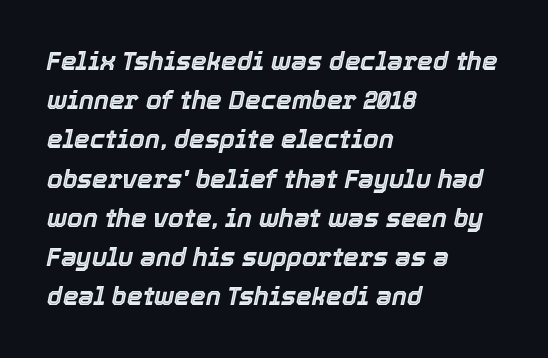
Q: Is the text italic (slanted)? A: Yes, it leans right by about 12 degrees.
Q: Is the text underlined? A: No.
Q: How is the paragraph aligned? A: Left-aligned.
Q: Is the spacing between letters normal or unusually wide? A: Normal.
Q: Is the spacing between lines tight, normal or loose? A: Normal.
